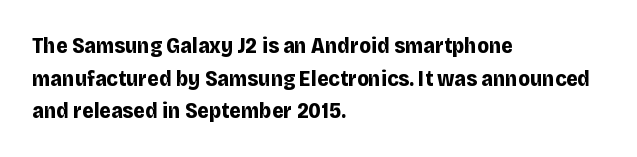
Q: Is the text bold? A: Yes.
Q: Is the text italic (slanted)? A: No, it is upright.
Q: Is the text underlined? A: No.
Q: How is the paragraph aligned? A: Left-aligned.
Q: Is the spacing between letters normal or unusually wide? A: Normal.
Q: Is the spacing between lines tight, normal or loose? A: Normal.
